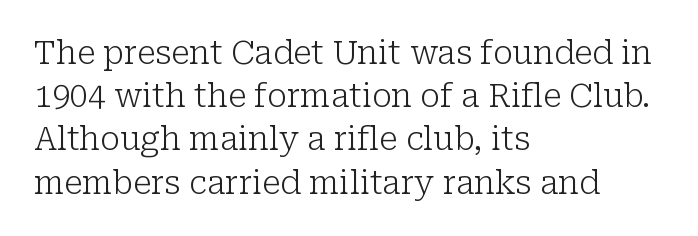
{"serif": "yes", "italic": "no", "bold": "no", "weight": "light", "width": "normal", "stroke_contrast": "low", "x_height": "medium", "monospaced": "no", "underline": "no", "align": "left", "line_spacing": "normal", "line_spacing_ratio": 1.35, "letter_spacing": "normal", "letter_spacing_em": 0.0, "glyph_px": 32}
